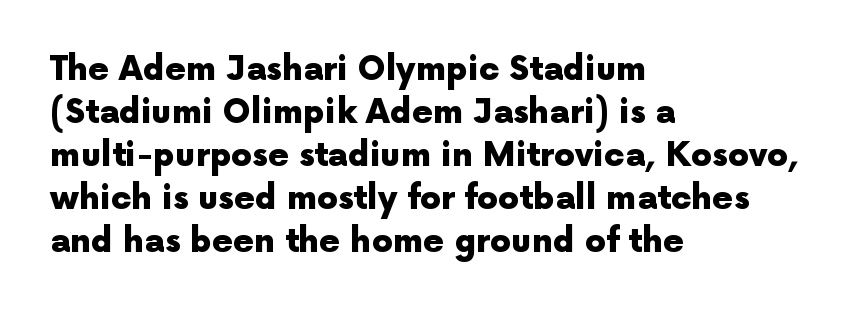
Q: Is the text bold? A: Yes.
Q: Is the text italic (slanted)? A: No, it is upright.
Q: Is the typeface a serif or a sans-serif typeface? A: Sans-serif.
Q: Is the text underlined? A: No.
Q: How is the paragraph aligned? A: Left-aligned.
Q: Is the spacing between letters normal or unusually wide? A: Normal.
Q: Is the spacing between lines tight, normal or loose? A: Normal.
Q: Width (condensed, normal, or wide)? A: Normal.
Q: x-height? A: Medium.
Q: Monospaced? A: No.
